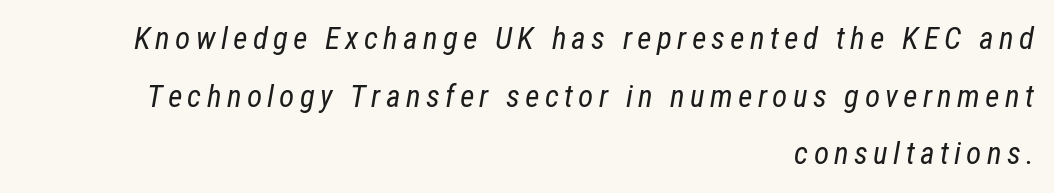
{"italic": "yes", "lean": "right", "slant_degrees": 12, "bold": "no", "weight": "regular", "width": "condensed", "stroke_contrast": "low", "x_height": "medium", "monospaced": "no", "underline": "no", "align": "right", "line_spacing_ratio": 1.86, "glyph_px": 31}
